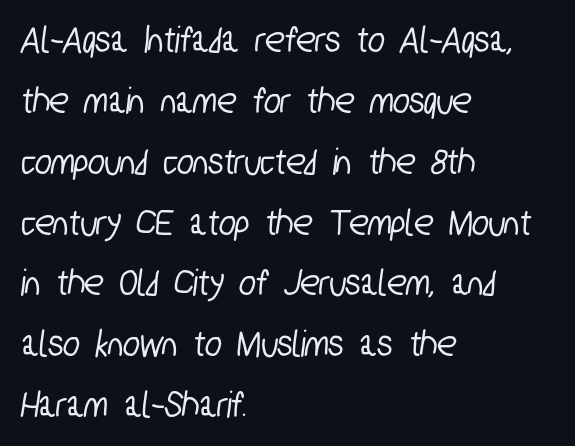
Q: Is the typeface a serif or a sans-serif typeface? A: Sans-serif.
Q: Is the text underlined? A: No.
Q: How is the paragraph aligned? A: Left-aligned.
Q: Is the spacing between letters normal or unusually wide? A: Normal.
Q: Is the spacing between lines tight, normal or loose? A: Normal.
Q: Width (condensed, normal, or wide)? A: Condensed.
Q: Stroke contrast? A: Low.
Q: x-height? A: Medium.
Q: Monospaced? A: No.
